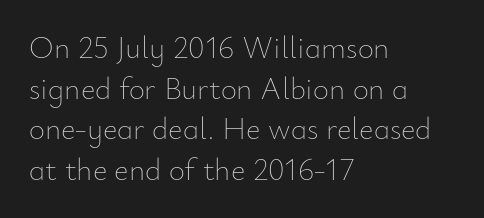
This rendering leaves character spacing at its baseline value. Designer's note — italics off, roman on. Layout note: lines flush left. Type without underlining. The characters are drawn with everyday or finer stroke widths.
